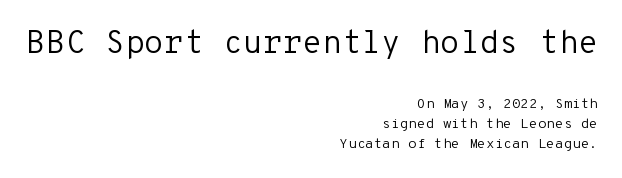
{"serif": "no", "italic": "no", "bold": "no", "weight": "regular", "width": "normal", "stroke_contrast": "low", "x_height": "medium", "monospaced": "yes", "underline": "no", "align": "right", "line_spacing": "normal", "line_spacing_ratio": 1.42, "letter_spacing": "normal", "letter_spacing_em": 0.0, "larger_block": "first", "size_ratio": 2.29, "glyph_px": 32}
